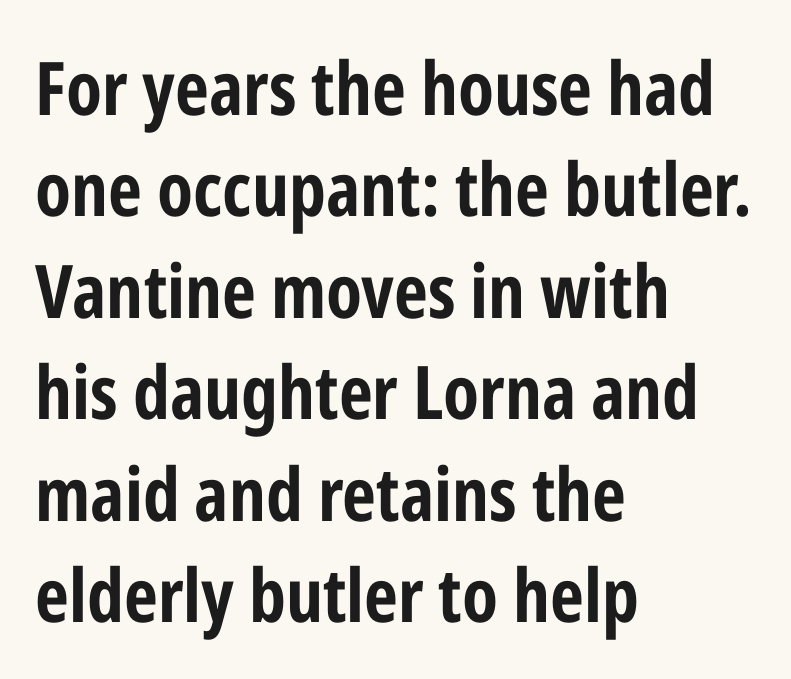
Q: Is the text bold? A: Yes.
Q: Is the text italic (slanted)? A: No, it is upright.
Q: Is the typeface a serif or a sans-serif typeface? A: Sans-serif.
Q: Is the text underlined? A: No.
Q: How is the paragraph aligned? A: Left-aligned.
Q: Is the spacing between letters normal or unusually wide? A: Normal.
Q: Is the spacing between lines tight, normal or loose? A: Normal.
Q: Width (condensed, normal, or wide)? A: Condensed.
Q: Stroke contrast? A: Low.
Q: x-height? A: Medium.
Q: Monospaced? A: No.
